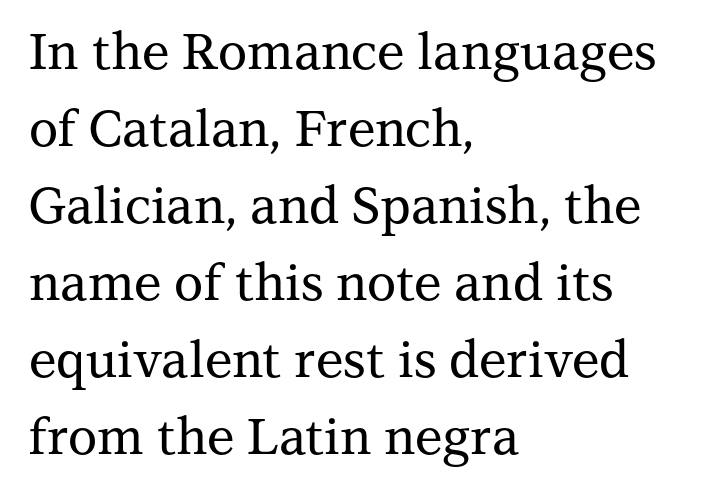
The image shows 50 px serif type, upright; set left-aligned, normal line spacing (1.54x), normal letter spacing, not underlined; medium stroke contrast and a medium x-height.
